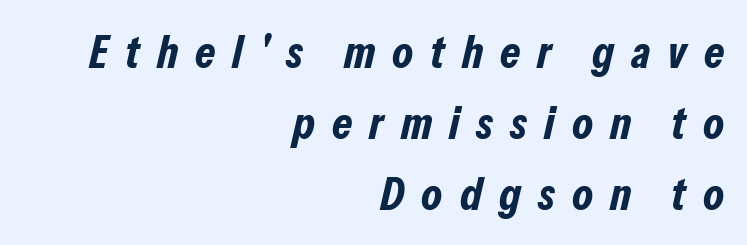
Q: Is the text bold? A: Yes.
Q: Is the text italic (slanted)? A: Yes, it leans right by about 13 degrees.
Q: Is the text underlined? A: No.
Q: How is the paragraph aligned? A: Right-aligned.
Q: Is the spacing between letters normal or unusually wide? A: Unusually wide.
Q: Is the spacing between lines tight, normal or loose? A: Normal.
Q: Width (condensed, normal, or wide)? A: Condensed.
Q: Stroke contrast? A: Low.
Q: x-height? A: Medium.
Q: Monospaced? A: No.
